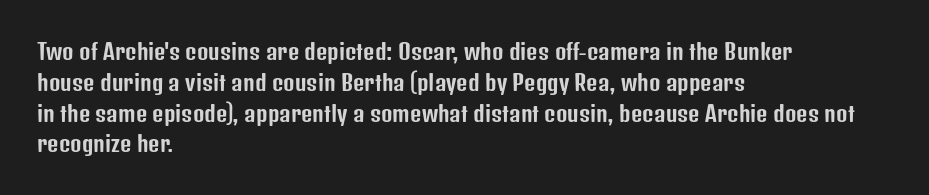
The image shows 22 px text type, upright; set left-aligned, normal line spacing (1.4x), normal letter spacing, not underlined.
